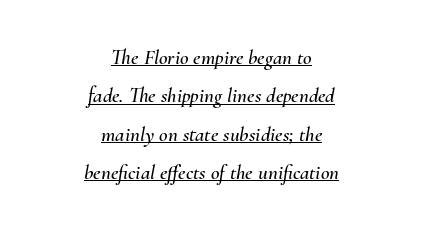
Q: Is the text italic (slanted)? A: Yes, it leans right by about 10 degrees.
Q: Is the text underlined? A: Yes.
Q: How is the paragraph aligned? A: Centered.
Q: Is the spacing between letters normal or unusually wide? A: Normal.
